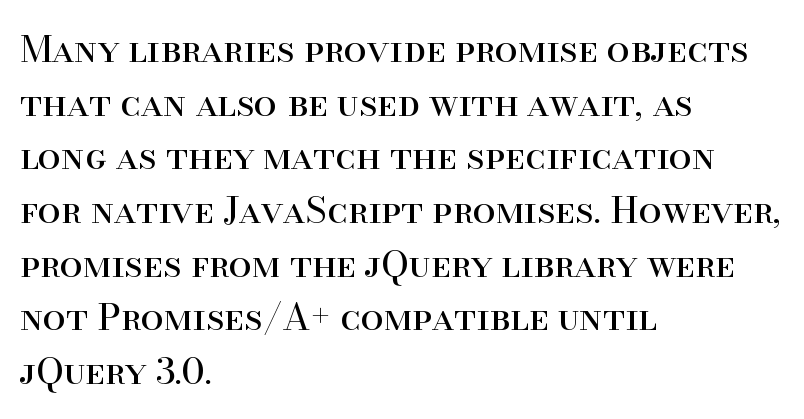
{"serif": "yes", "italic": "no", "bold": "no", "weight": "regular", "width": "normal", "stroke_contrast": "high", "x_height": "small", "monospaced": "no", "underline": "no", "align": "left", "line_spacing": "normal", "line_spacing_ratio": 1.45, "letter_spacing": "normal", "letter_spacing_em": 0.0, "glyph_px": 37}
